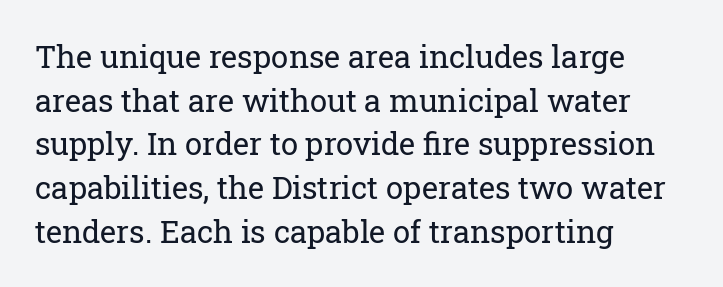
Each stroke keeps to a modest, everyday thickness or less. Is the letter spacing exaggerated? No — it looks like the ordinary default. Rule under the text: the space is simply empty. No italicization has been applied; the sample stays upright. The lines in this sample share a left origin and differ only in where they stop.
